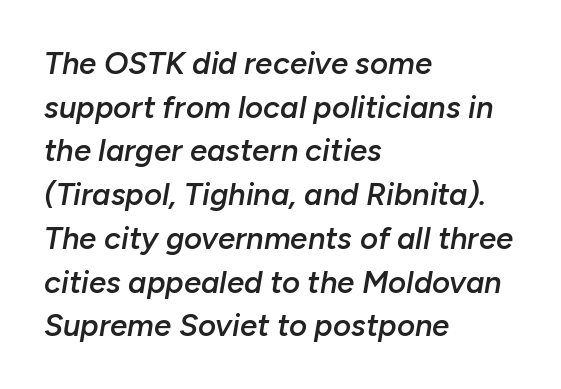
{"italic": "yes", "lean": "right", "slant_degrees": 10, "bold": "semi", "weight": "semibold", "width": "normal", "stroke_contrast": "low", "x_height": "medium", "monospaced": "no", "underline": "no", "align": "left", "line_spacing": "normal", "line_spacing_ratio": 1.41, "letter_spacing": "normal", "letter_spacing_em": 0.0, "glyph_px": 31}
